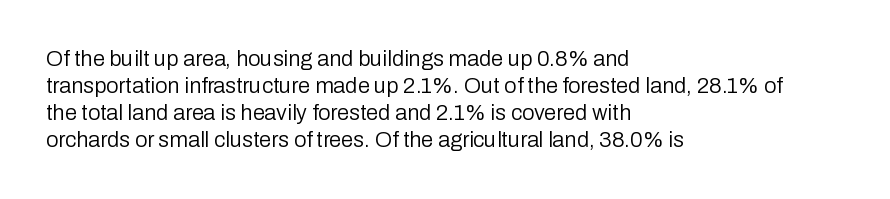
{"italic": "no", "bold": "no", "underline": "no", "align": "left", "line_spacing_ratio": 1.23, "letter_spacing": "normal", "letter_spacing_em": 0.0, "glyph_px": 22}
